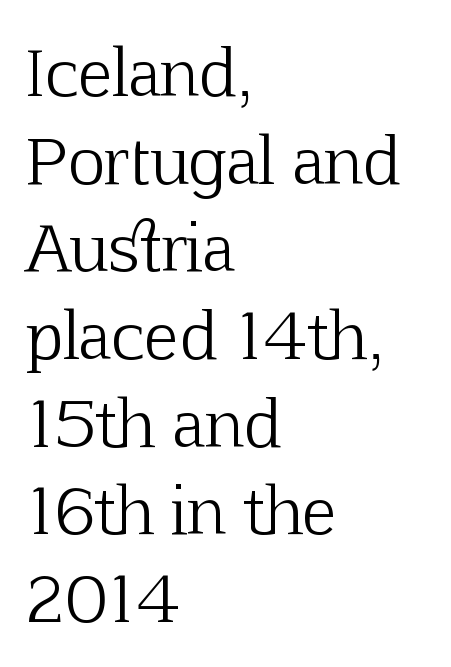
Do the characters align in a grid? No, the font is proportional. Glance below the letters and you will spot only blank space. Nobody touched the tracking dial on this one. Every character sits straight up, as roman type does. Stems here are at most as thick as an everyday book face. Old-style or modern, the face here clearly has serifs.
